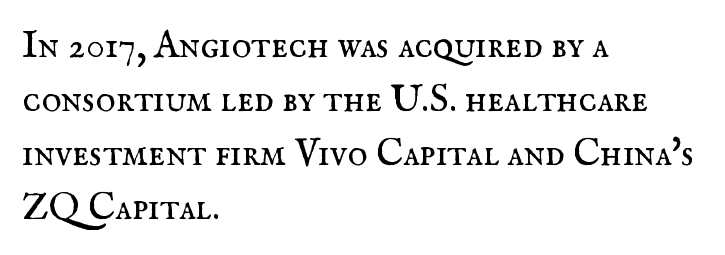
{"serif": "yes", "italic": "no", "bold": "no", "weight": "regular", "width": "normal", "stroke_contrast": "medium", "x_height": "small", "monospaced": "no", "underline": "no", "align": "left", "line_spacing": "normal", "line_spacing_ratio": 1.42, "letter_spacing": "normal", "letter_spacing_em": 0.0, "glyph_px": 38}
